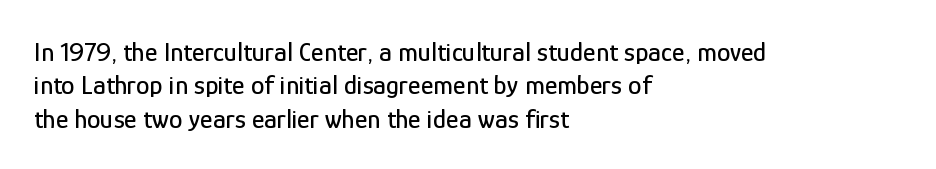
The specimen reads as upright at a glance. The words here are not underlined. Horizontal alignment here is leftward, the default for most running prose. The gaps between neighbouring characters are ordinary and unremarkable.
